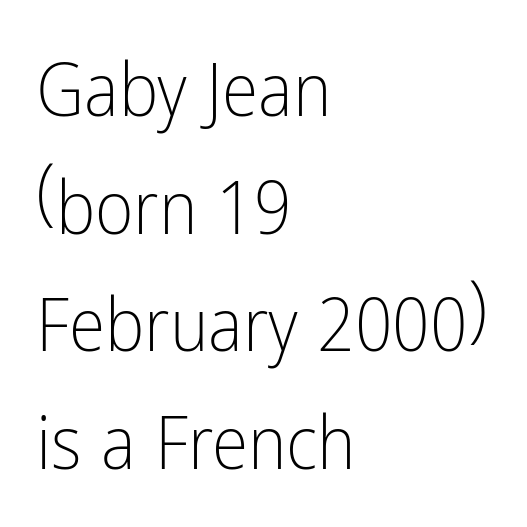
The image shows 74 px light, condensed sans-serif type, upright; set left-aligned, normal line spacing (1.59x), normal letter spacing, not underlined; low stroke contrast and a medium x-height.
